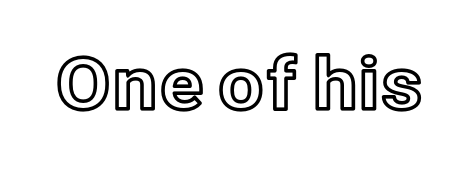
Clear beneath every line of the passage. Short note: letters normally spaced. The passage shown is typed in a proportional face where columns would drift. Is there any slant? The stems are plumb.
